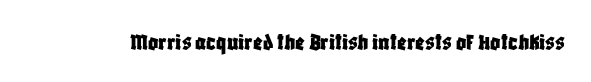
Q: Is the text italic (slanted)? A: No, it is upright.
Q: Is the text underlined? A: No.
Q: Is the spacing between letters normal or unusually wide? A: Normal.
